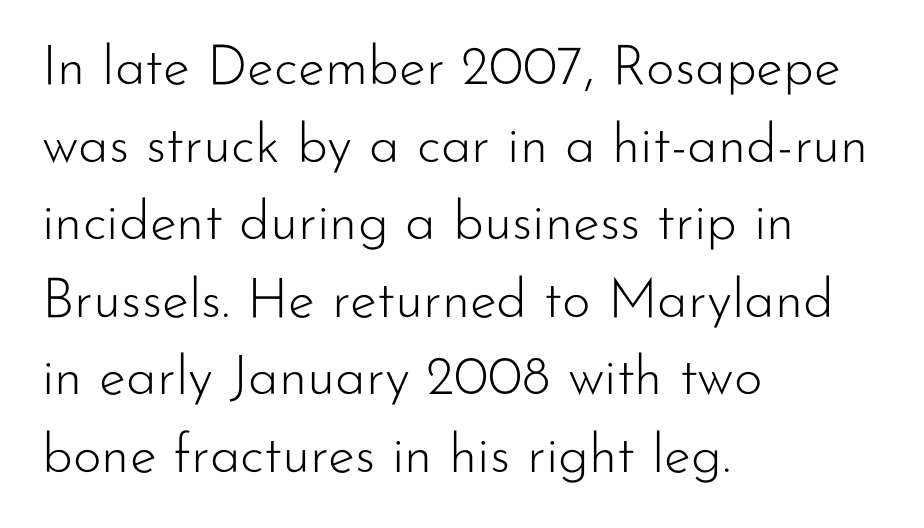
Character widths vary here, with narrow letters taking less room than wide ones. Short note: letters normally spaced. This sample uses an upright cut, with every glyph sitting square on the baseline. Underline: absent. A student would call this left alignment; a typographer would say flush left, rag right.
